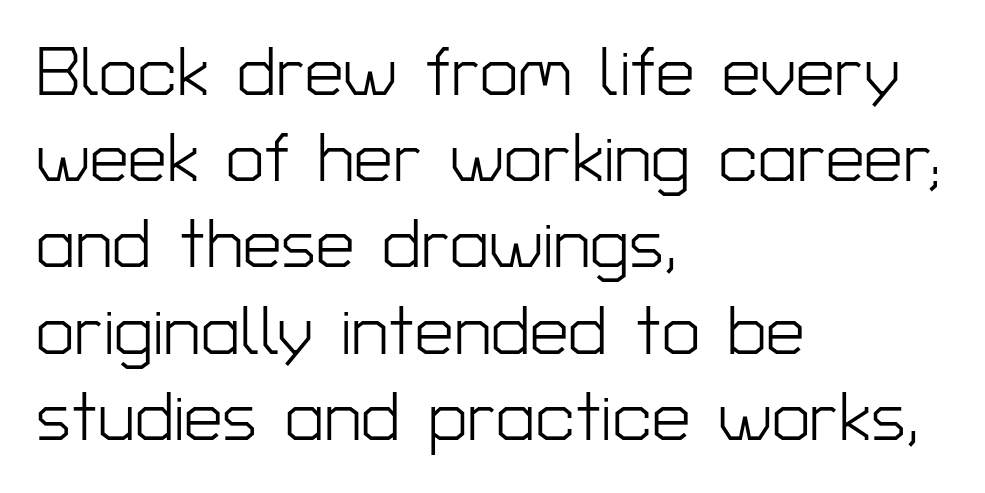
The image shows 69 px light sans-serif type, upright; set left-aligned, normal line spacing (1.25x), normal letter spacing, not underlined; low stroke contrast and a medium x-height.
